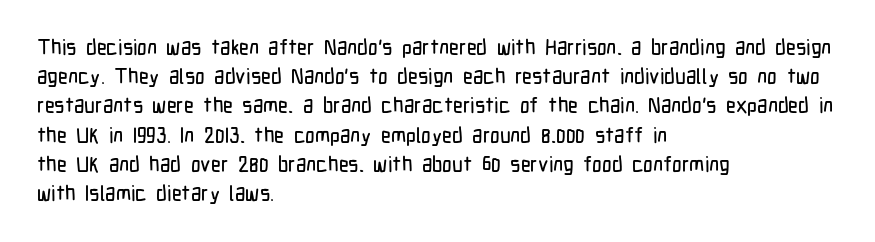
Q: Is the text italic (slanted)? A: No, it is upright.
Q: Is the text underlined? A: No.
Q: How is the paragraph aligned? A: Left-aligned.
Q: Is the spacing between letters normal or unusually wide? A: Normal.
Q: Is the spacing between lines tight, normal or loose? A: Normal.
